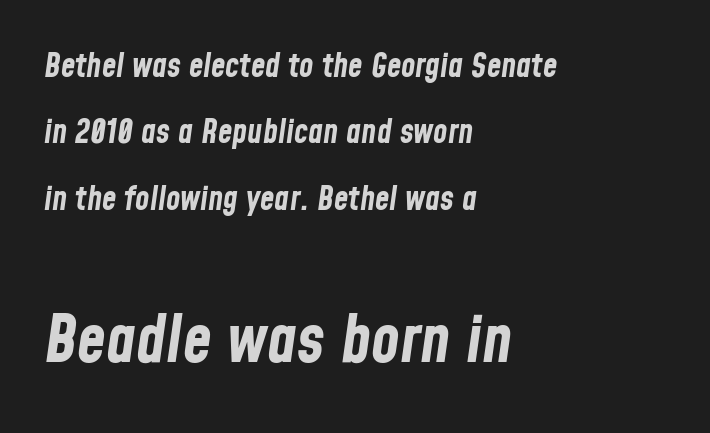
Reading top to bottom, the characters get bigger at the block break. A typesetter would call this leading open, well beyond the default. In terms of posture, this sample is oblique. Unmarked baselines from the first word to the last.
